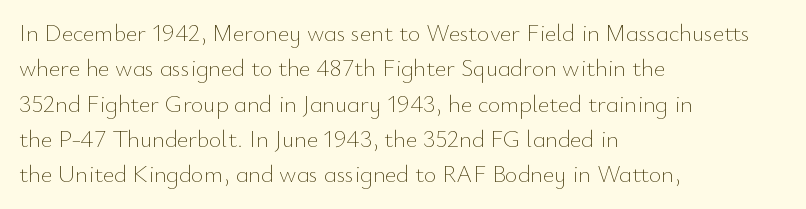
The image shows 24 px text type, upright; set left-aligned, normal line spacing (1.47x), normal letter spacing, not underlined.
